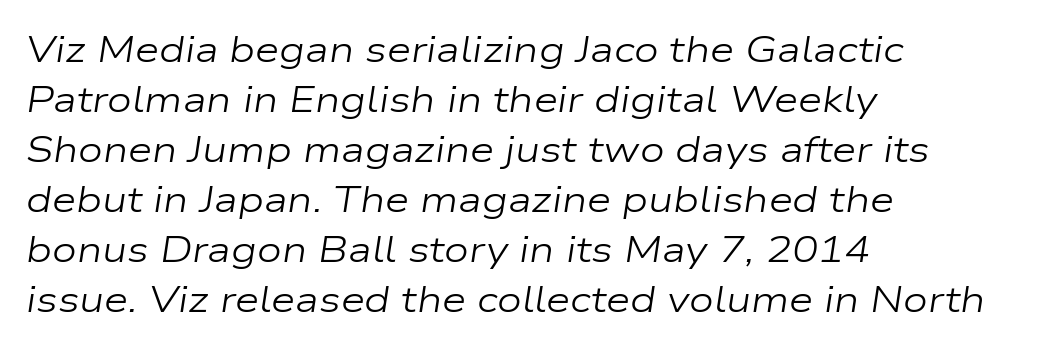
The image shows 35 px regular-weight, wide type, italic (leaning right); set left-aligned, normal line spacing (1.43x), normal letter spacing, not underlined; low stroke contrast and a medium x-height.
